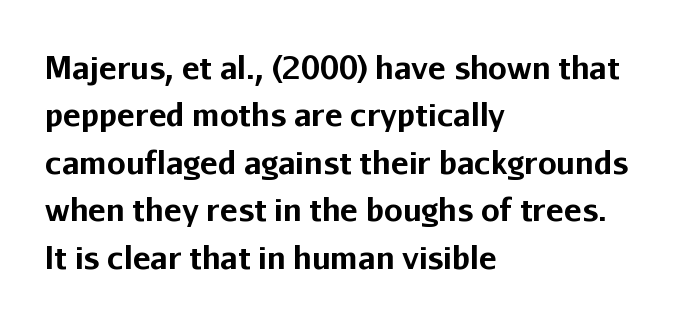
A typesetter would call this zero additional tracking. Interline gaps are of average width in this sample. These lines are rendered in a variable-pitch font. This sample uses an upright cut, with every glyph sitting square on the baseline.
